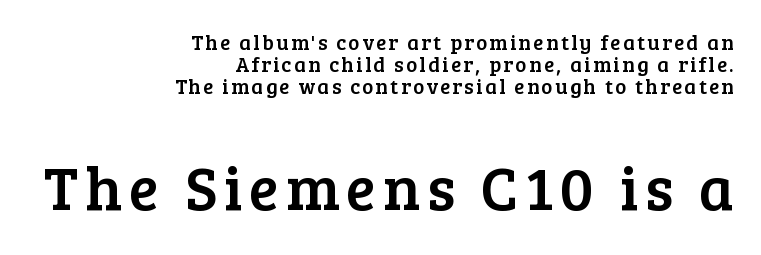
The image shows 62 px serif type, upright; set right-aligned, tight line spacing (1.05x), not underlined; the second (bottom) block is 2.95x larger; low stroke contrast and a medium x-height.
